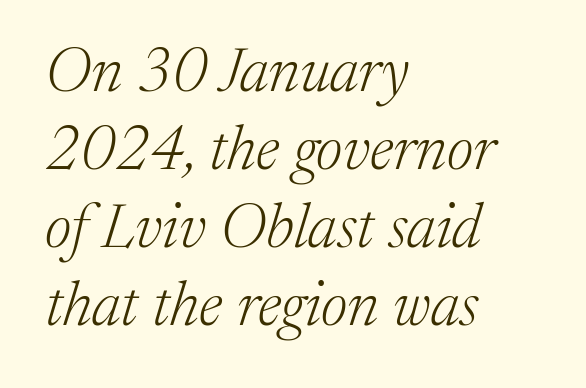
{"serif": "yes", "italic": "yes", "lean": "right", "slant_degrees": 17, "bold": "no", "weight": "light", "width": "normal", "stroke_contrast": "medium", "x_height": "medium", "monospaced": "no", "underline": "no", "align": "left", "line_spacing": "normal", "line_spacing_ratio": 1.26, "letter_spacing": "normal", "letter_spacing_em": 0.0, "glyph_px": 62}
